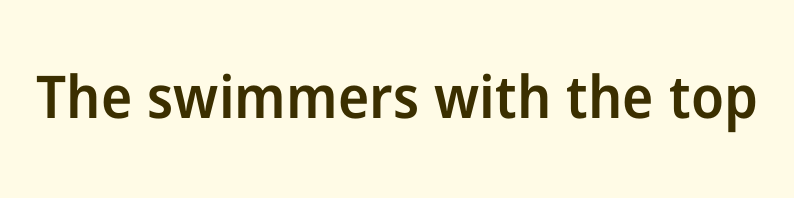
{"serif": "no", "italic": "no", "bold": "semi", "weight": "semibold", "width": "normal", "stroke_contrast": "low", "x_height": "medium", "monospaced": "no", "underline": "no", "letter_spacing": "normal", "letter_spacing_em": 0.0, "glyph_px": 59}
